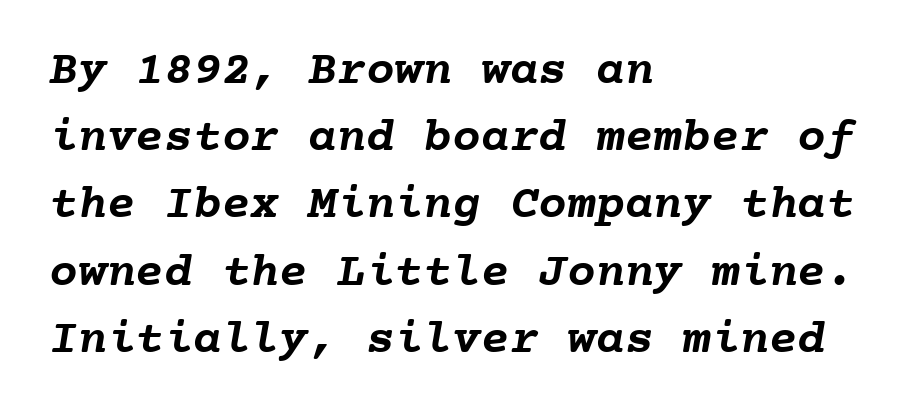
Q: Is the text bold? A: Yes.
Q: Is the text underlined? A: No.
Q: How is the paragraph aligned? A: Left-aligned.
Q: Is the spacing between letters normal or unusually wide? A: Normal.
Q: Is the spacing between lines tight, normal or loose? A: Normal.
Q: Width (condensed, normal, or wide)? A: Normal.
Q: Stroke contrast? A: Low.
Q: x-height? A: Medium.
Q: Monospaced? A: Yes.
